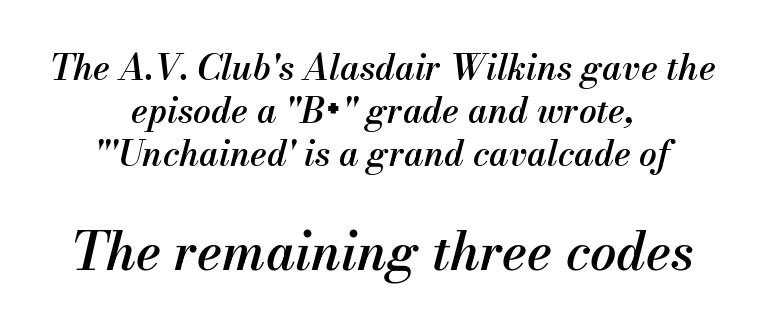
The image shows 52 px semibold type, italic (leaning right); set centered, line spacing 1.23x, normal letter spacing, not underlined; the second (bottom) block is 1.49x larger; medium stroke contrast and a small x-height.
